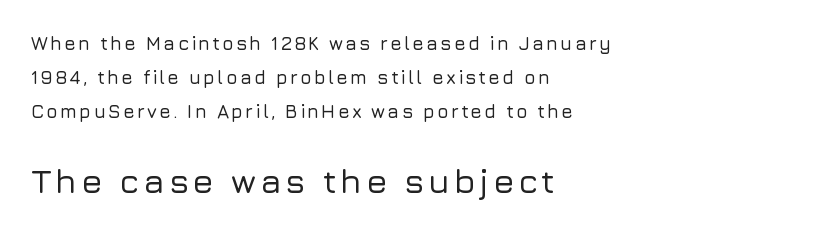
Q: Is the text italic (slanted)? A: No, it is upright.
Q: Is the typeface a serif or a sans-serif typeface? A: Sans-serif.
Q: Is the text underlined? A: No.
Q: How is the paragraph aligned? A: Left-aligned.
Q: Which block of text is set in a larger size, the first (top) or the second (bottom)? A: The second (bottom) one.
Q: Width (condensed, normal, or wide)? A: Normal.
Q: Stroke contrast? A: Low.
Q: x-height? A: Medium.
Q: Monospaced? A: No.
